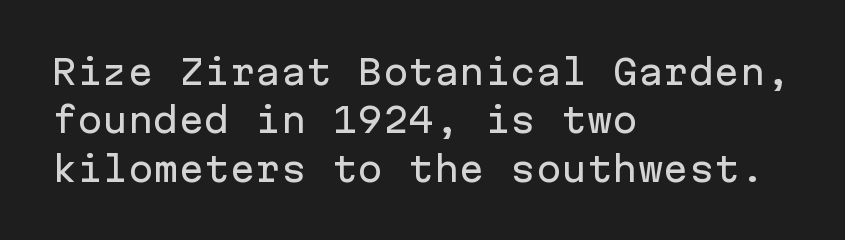
Q: Is the text italic (slanted)? A: No, it is upright.
Q: Is the typeface a serif or a sans-serif typeface? A: Sans-serif.
Q: Is the text underlined? A: No.
Q: How is the paragraph aligned? A: Left-aligned.
Q: Is the spacing between letters normal or unusually wide? A: Normal.
Q: Is the spacing between lines tight, normal or loose? A: Normal.
Q: Width (condensed, normal, or wide)? A: Normal.
Q: Stroke contrast? A: Low.
Q: x-height? A: Medium.
Q: Monospaced? A: Yes.
